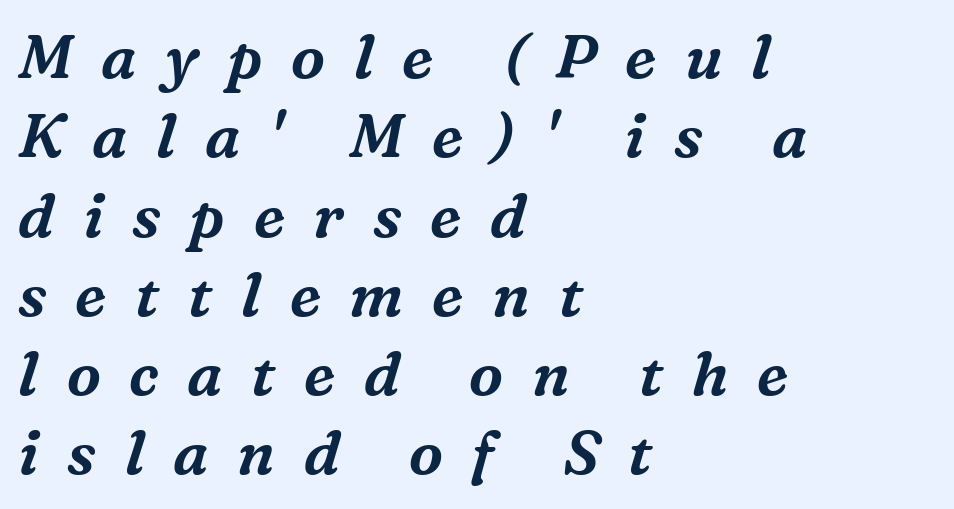
{"serif": "yes", "italic": "yes", "lean": "right", "slant_degrees": 16, "width": "normal", "stroke_contrast": "medium", "x_height": "medium", "monospaced": "no", "underline": "no", "align": "left", "line_spacing": "normal", "line_spacing_ratio": 1.3, "letter_spacing": "wide", "letter_spacing_em": 0.47, "glyph_px": 61}
